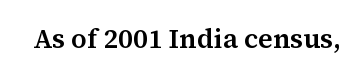
The image shows 27 px text type, upright; set normal letter spacing, not underlined.
